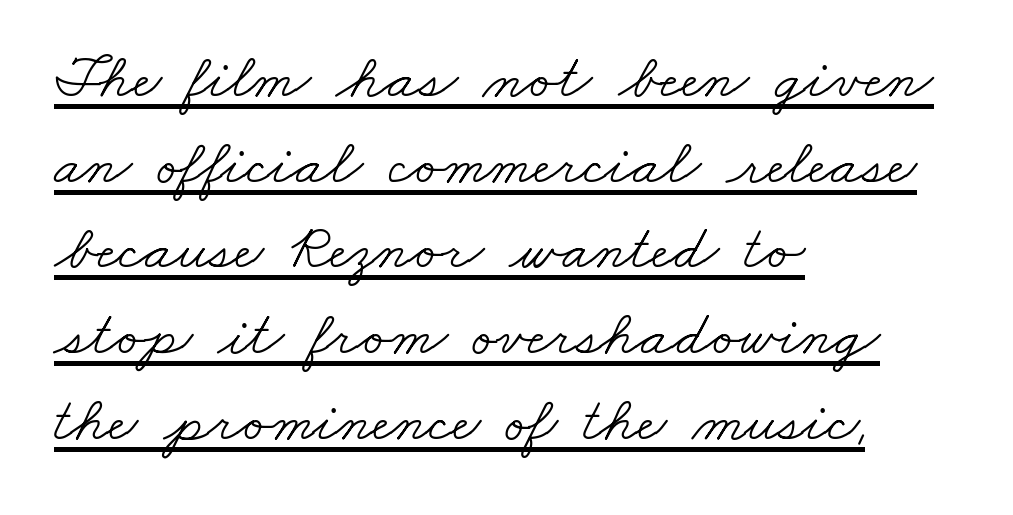
Q: Is the text bold? A: No.
Q: Is the typeface a serif or a sans-serif typeface? A: Serif.
Q: Is the text underlined? A: Yes.
Q: How is the paragraph aligned? A: Left-aligned.
Q: Is the spacing between letters normal or unusually wide? A: Normal.
Q: Is the spacing between lines tight, normal or loose? A: Normal.
Q: Width (condensed, normal, or wide)? A: Wide.
Q: Stroke contrast? A: Low.
Q: x-height? A: Small.
Q: Monospaced? A: No.
